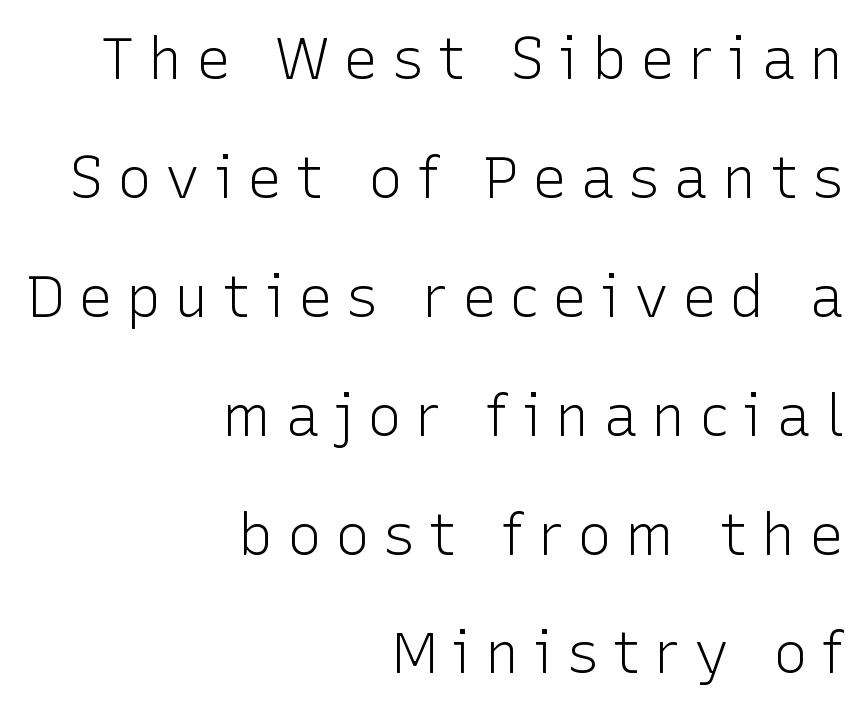
Each row of text sits above clean, open space. The font's upright variant was chosen for this text. The rendering inserts visible extra space after every character. Horizontal bands of white between lines are thick stripes. These lines are rendered in a variable-pitch font. Think standard paragraph weight, or any step lighter than that.
